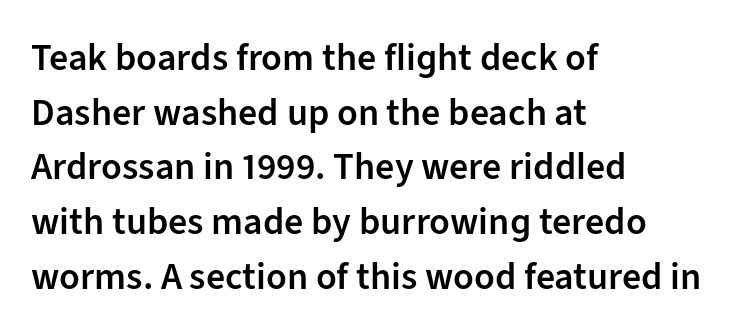
Q: Is the text bold? A: Semi-bold.
Q: Is the text italic (slanted)? A: No, it is upright.
Q: Is the typeface a serif or a sans-serif typeface? A: Sans-serif.
Q: Is the text underlined? A: No.
Q: How is the paragraph aligned? A: Left-aligned.
Q: Is the spacing between letters normal or unusually wide? A: Normal.
Q: Is the spacing between lines tight, normal or loose? A: Normal.
Q: Width (condensed, normal, or wide)? A: Normal.
Q: Stroke contrast? A: Low.
Q: x-height? A: Medium.
Q: Monospaced? A: No.
